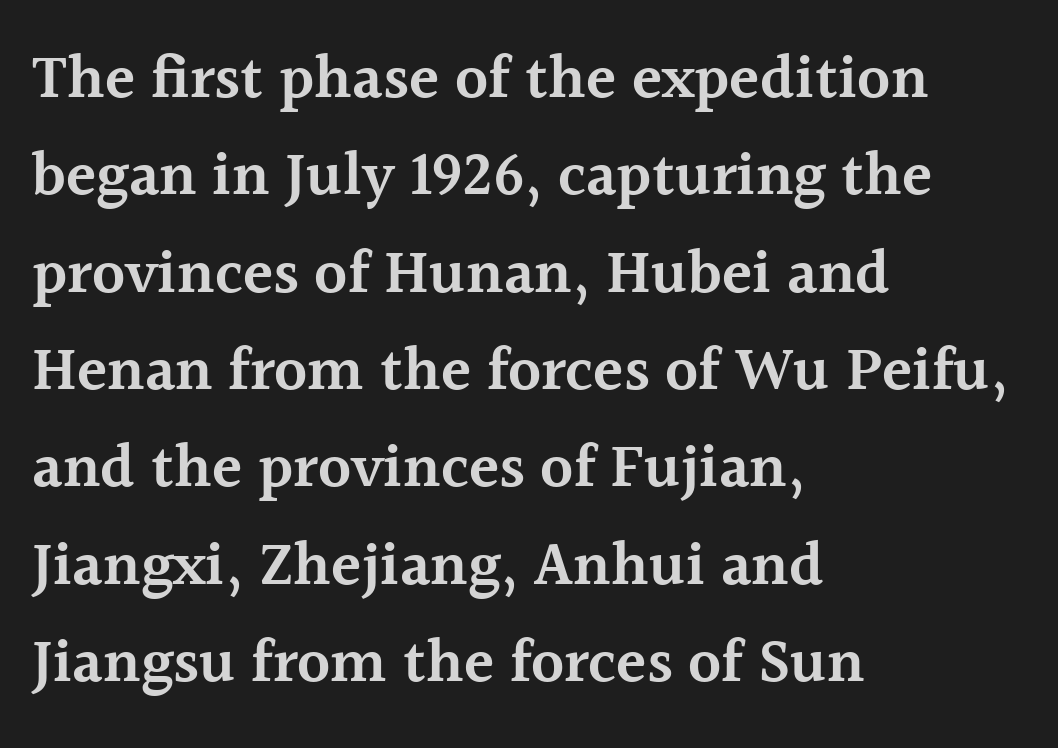
The image shows 62 px semibold serif type, upright; set left-aligned, normal line spacing (1.57x), normal letter spacing, not underlined; a medium x-height.
